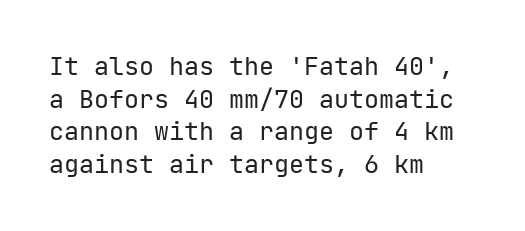
What's the leading like? Ordinary, nothing unusual. The passage shown has conventional tracking throughout. The typography opts for an upright posture over an oblique one. The passage is arranged the way most books set body copy — flush left.
